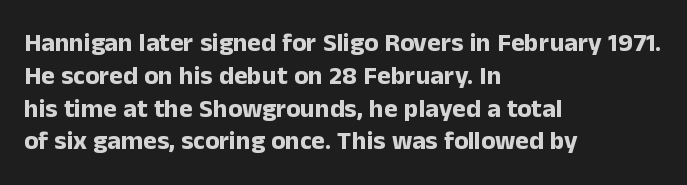
The image shows 26 px bold type, upright; set left-aligned, normal line spacing (1.26x), normal letter spacing, not underlined.
